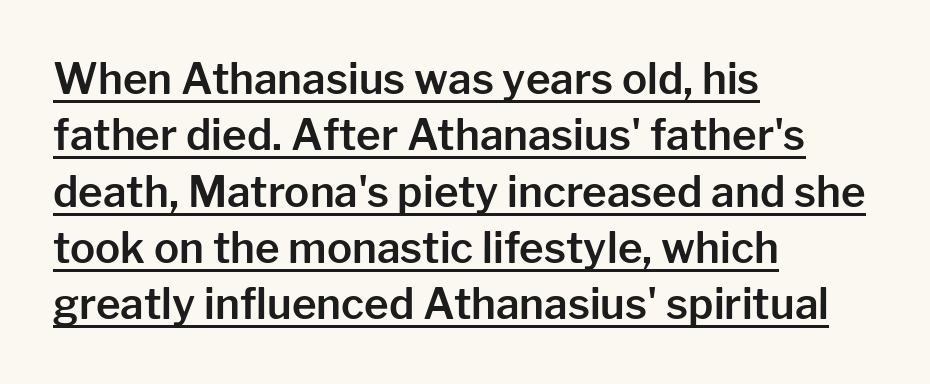
Note the varied advance widths — an 'i' is clearly narrower than an 'm'. Regular leading. Check the space under the baseline: a stroke is drawn there. Grotesque or geometric, the face here clearly has no serifs. Left-aligned paragraph, ragged on the right.
